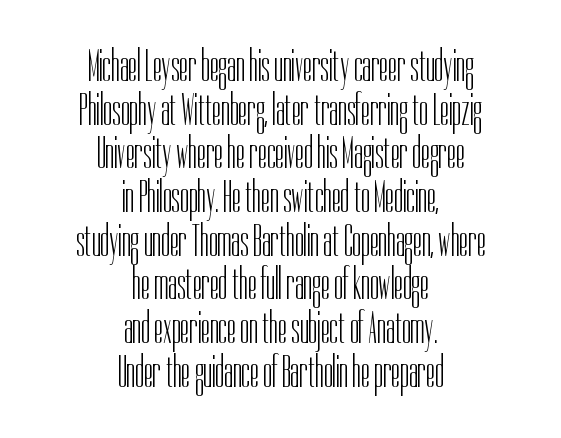
The image shows 45 px light, condensed sans-serif type, upright; set centered, tight line spacing (0.97x), normal letter spacing, not underlined; low stroke contrast and a medium x-height.
